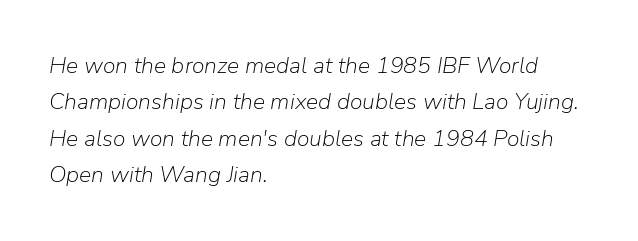
Q: Is the text bold? A: No.
Q: Is the text italic (slanted)? A: Yes, it leans right by about 9 degrees.
Q: Is the text underlined? A: No.
Q: How is the paragraph aligned? A: Left-aligned.
Q: Is the spacing between letters normal or unusually wide? A: Normal.
Q: Is the spacing between lines tight, normal or loose? A: Normal.
